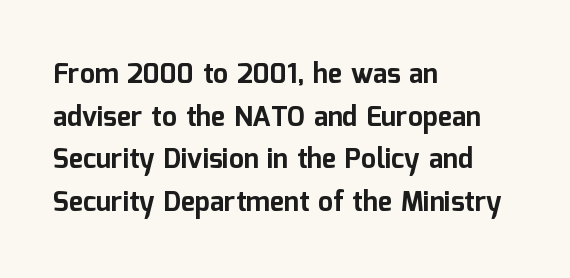
The image shows 27 px bold type, upright; set left-aligned, normal line spacing (1.58x), normal letter spacing, not underlined.
